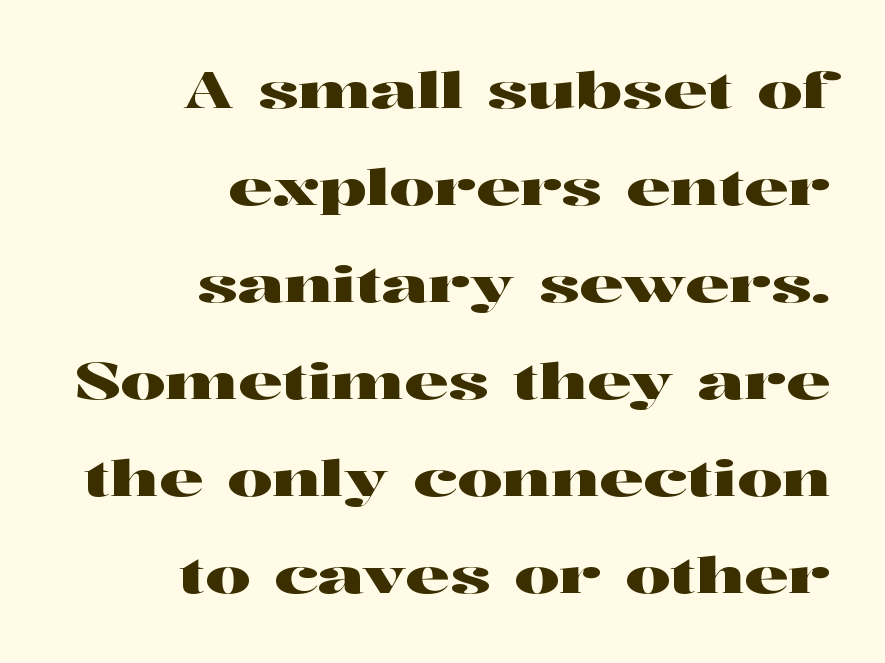
Q: Is the text italic (slanted)? A: No, it is upright.
Q: Is the typeface a serif or a sans-serif typeface? A: Serif.
Q: Is the text underlined? A: No.
Q: How is the paragraph aligned? A: Right-aligned.
Q: Is the spacing between letters normal or unusually wide? A: Normal.
Q: Is the spacing between lines tight, normal or loose? A: Loose.
Q: Width (condensed, normal, or wide)? A: Wide.
Q: Stroke contrast? A: High.
Q: x-height? A: Medium.
Q: Monospaced? A: No.
